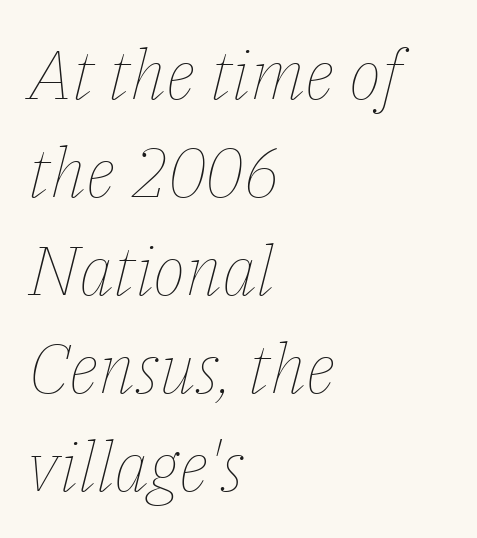
{"italic": "yes", "lean": "right", "slant_degrees": 14, "bold": "no", "weight": "thin", "width": "normal", "stroke_contrast": "low", "x_height": "medium", "monospaced": "no", "underline": "no", "align": "left", "line_spacing": "normal", "line_spacing_ratio": 1.42, "letter_spacing": "normal", "letter_spacing_em": 0.0, "glyph_px": 69}
